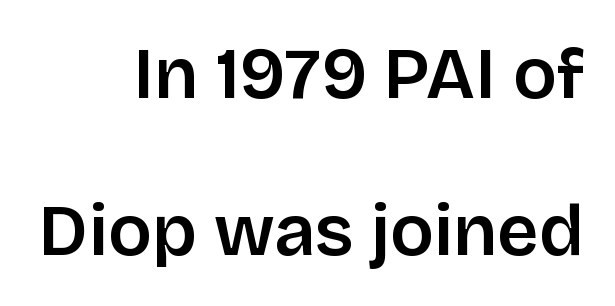
The image shows 72 px sans-serif type, upright; set right-aligned, loose line spacing (2.18x), normal letter spacing, not underlined; low stroke contrast and a large x-height.
